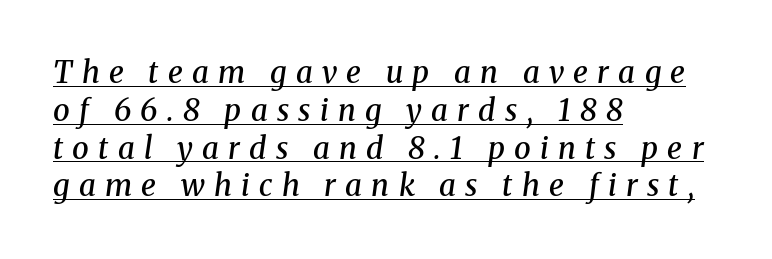
{"serif": "yes", "italic": "yes", "lean": "right", "slant_degrees": 8, "bold": "semi", "weight": "semibold", "width": "normal", "stroke_contrast": "medium", "x_height": "medium", "monospaced": "no", "underline": "yes", "align": "left", "line_spacing": "normal", "line_spacing_ratio": 1.26, "letter_spacing": "wide", "letter_spacing_em": 0.31, "glyph_px": 30}
